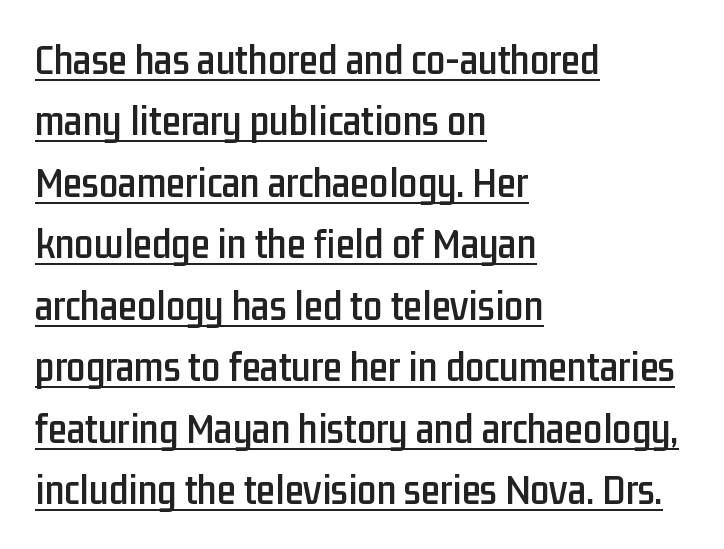
{"serif": "no", "italic": "no", "width": "condensed", "stroke_contrast": "low", "x_height": "medium", "monospaced": "no", "underline": "yes", "align": "left", "line_spacing": "normal", "line_spacing_ratio": 1.43, "letter_spacing": "normal", "letter_spacing_em": 0.0, "glyph_px": 43}
